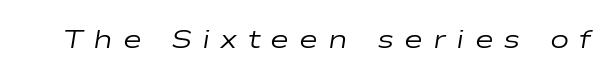
The gap between lines stays unmarked. These lines have a slow, spaced-out rhythm from letter to letter. The passage shown is not bold in any degree. Emphasis-style slanted type is in use.
